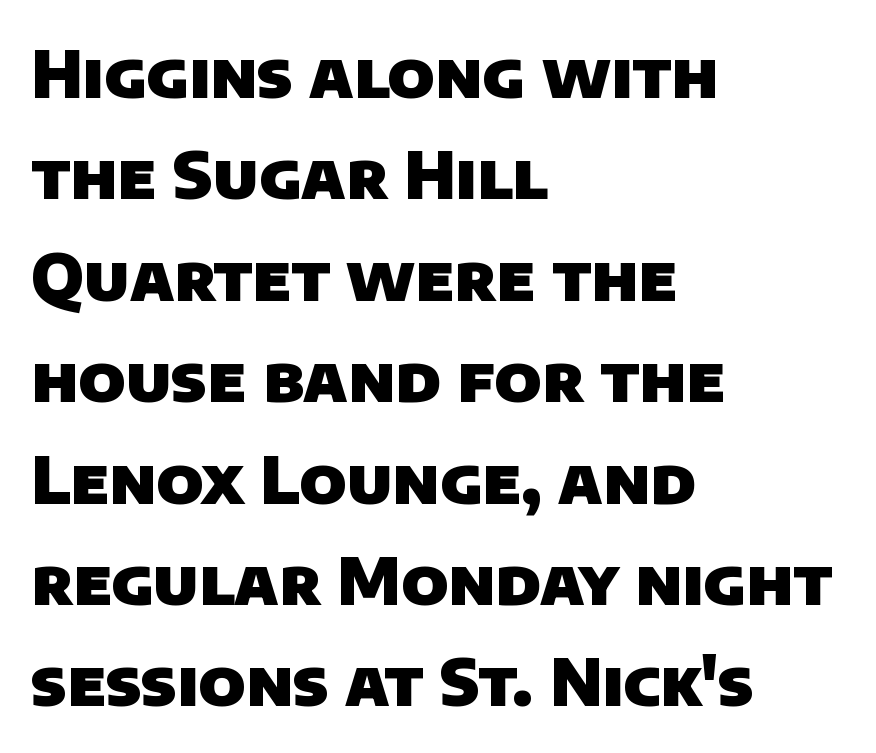
Decoration check: the copy has no underline. Tracking here is standard; glyphs follow each other at the usual distance. Typographic density is high because the face is bold. Evenly set lines give the paragraph a standard silhouette.
